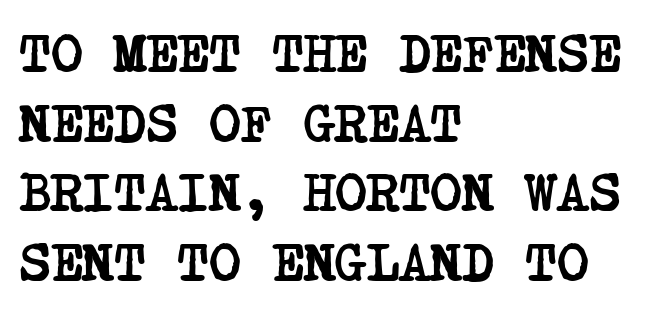
{"serif": "yes", "bold": "yes", "weight": "semibold", "width": "condensed", "stroke_contrast": "low", "x_height": "large", "underline": "no", "align": "left", "line_spacing": "normal", "line_spacing_ratio": 1.29, "letter_spacing": "normal", "letter_spacing_em": 0.0, "glyph_px": 54}
